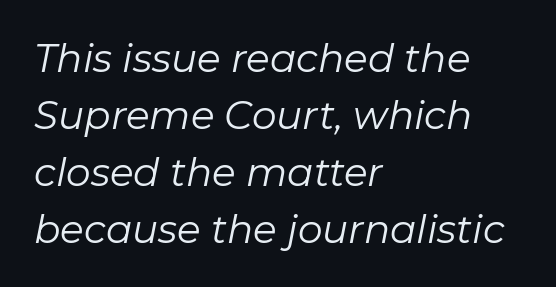
Q: Is the text bold? A: No.
Q: Is the text italic (slanted)? A: Yes, it leans right by about 11 degrees.
Q: Is the text underlined? A: No.
Q: How is the paragraph aligned? A: Left-aligned.
Q: Is the spacing between letters normal or unusually wide? A: Normal.
Q: Is the spacing between lines tight, normal or loose? A: Normal.
Q: Width (condensed, normal, or wide)? A: Normal.
Q: Stroke contrast? A: Low.
Q: x-height? A: Medium.
Q: Monospaced? A: No.
